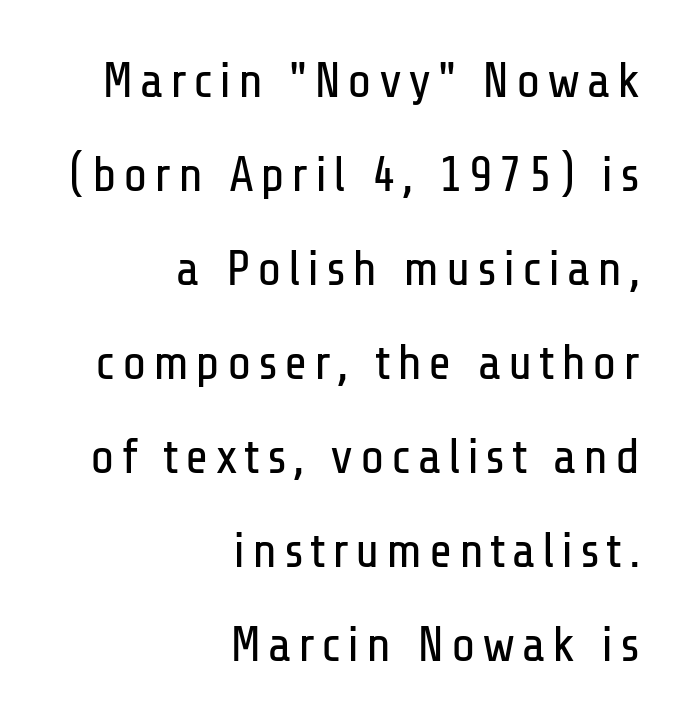
The image shows 50 px regular-weight, condensed sans-serif type, upright; set right-aligned, line spacing 1.88x, not underlined; low stroke contrast and a medium x-height.
